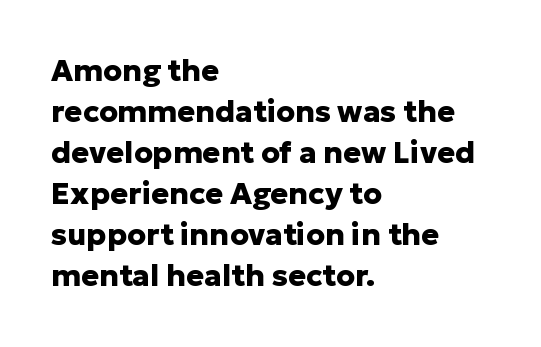
Q: Is the text bold? A: Yes.
Q: Is the text italic (slanted)? A: No, it is upright.
Q: Is the typeface a serif or a sans-serif typeface? A: Sans-serif.
Q: Is the text underlined? A: No.
Q: How is the paragraph aligned? A: Left-aligned.
Q: Is the spacing between letters normal or unusually wide? A: Normal.
Q: Is the spacing between lines tight, normal or loose? A: Normal.
Q: Width (condensed, normal, or wide)? A: Normal.
Q: Stroke contrast? A: Low.
Q: x-height? A: Medium.
Q: Monospaced? A: No.
